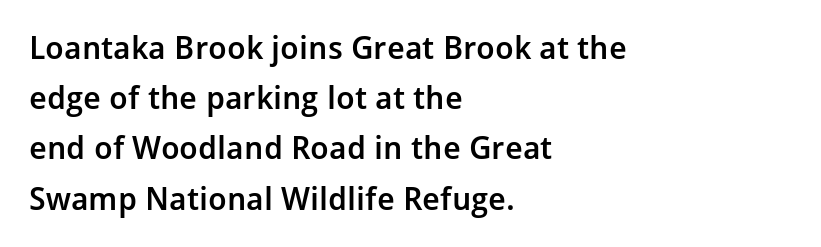
The image shows 32 px semibold sans-serif type, upright; set left-aligned, normal line spacing (1.57x), normal letter spacing, not underlined; low stroke contrast and a medium x-height.
